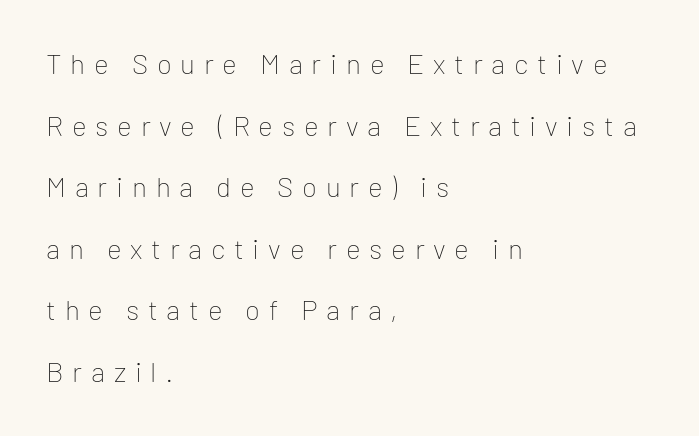
Q: Is the text bold? A: No.
Q: Is the text italic (slanted)? A: No, it is upright.
Q: Is the typeface a serif or a sans-serif typeface? A: Sans-serif.
Q: Is the text underlined? A: No.
Q: How is the paragraph aligned? A: Left-aligned.
Q: Is the spacing between letters normal or unusually wide? A: Unusually wide.
Q: Is the spacing between lines tight, normal or loose? A: Loose.
Q: Width (condensed, normal, or wide)? A: Normal.
Q: Stroke contrast? A: Low.
Q: x-height? A: Medium.
Q: Monospaced? A: No.
